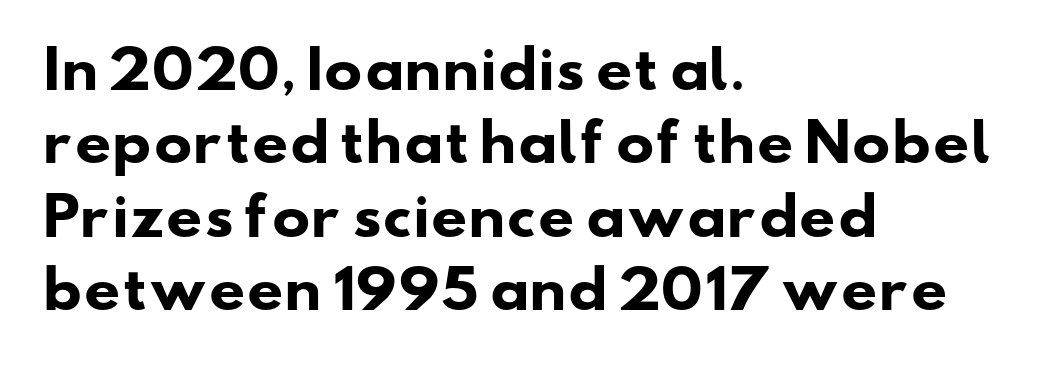
Q: Is the text bold? A: Yes.
Q: Is the typeface a serif or a sans-serif typeface? A: Sans-serif.
Q: Is the text underlined? A: No.
Q: How is the paragraph aligned? A: Left-aligned.
Q: Is the spacing between letters normal or unusually wide? A: Normal.
Q: Is the spacing between lines tight, normal or loose? A: Normal.
Q: Width (condensed, normal, or wide)? A: Wide.
Q: Stroke contrast? A: Low.
Q: x-height? A: Small.
Q: Monospaced? A: No.
